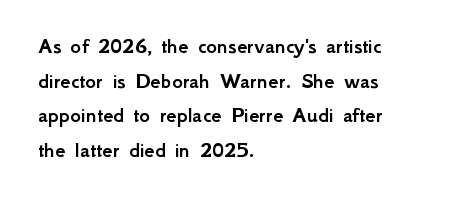
Q: Is the text italic (slanted)? A: No, it is upright.
Q: Is the text underlined? A: No.
Q: How is the paragraph aligned? A: Left-aligned.
Q: Is the spacing between letters normal or unusually wide? A: Normal.
Q: Is the spacing between lines tight, normal or loose? A: Normal.
